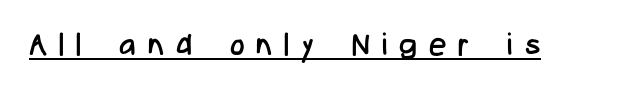
The image shows 31 px regular-weight, condensed sans-serif type, upright; set unusually wide letter spacing (+0.39 em), underlined; low stroke contrast and a medium x-height.
